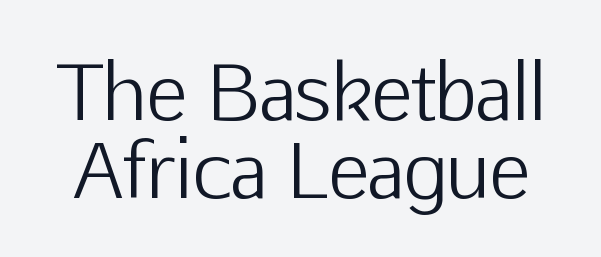
The image shows 76 px light sans-serif type, upright; set tight line spacing (1.03x), normal letter spacing, not underlined; low stroke contrast and a medium x-height.
